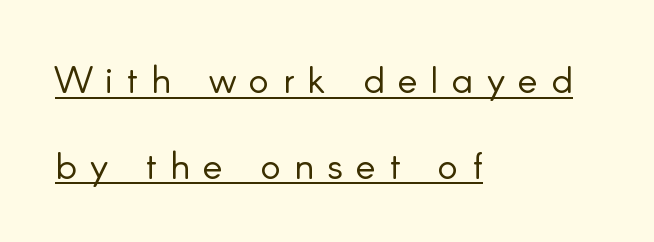
The image shows 38 px light sans-serif type, upright; set left-aligned, loose line spacing (2.26x), unusually wide letter spacing (+0.35 em), underlined; low stroke contrast and a small x-height.
